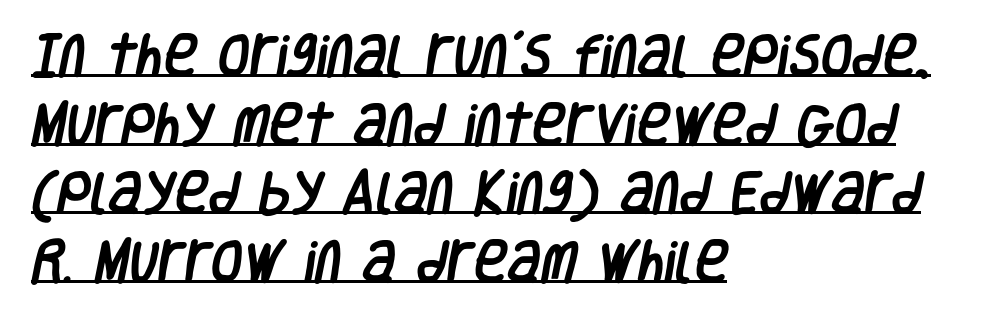
Q: Is the typeface a serif or a sans-serif typeface? A: Sans-serif.
Q: Is the text underlined? A: Yes.
Q: How is the paragraph aligned? A: Left-aligned.
Q: Is the spacing between letters normal or unusually wide? A: Normal.
Q: Is the spacing between lines tight, normal or loose? A: Normal.
Q: Width (condensed, normal, or wide)? A: Condensed.
Q: Stroke contrast? A: Low.
Q: x-height? A: Large.
Q: Monospaced? A: No.
